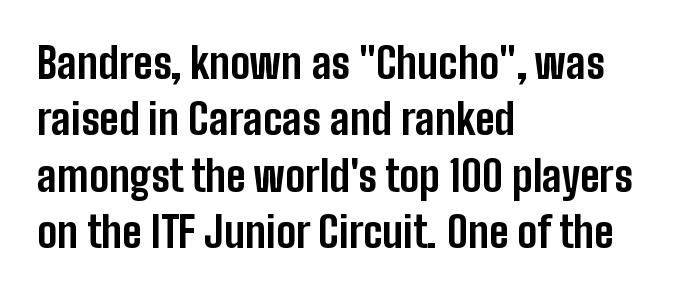
The image shows 42 px bold, condensed sans-serif type, upright; set left-aligned, normal line spacing (1.34x), normal letter spacing, not underlined; low stroke contrast and a medium x-height.
